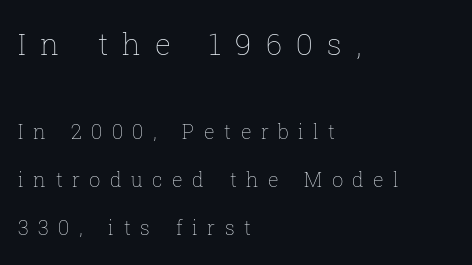
The image shows 30 px thin type, upright; set left-aligned, loose line spacing (2.4x), unusually wide letter spacing (+0.47 em), not underlined; the first (top) block is 1.5x larger; low stroke contrast and a medium x-height.
